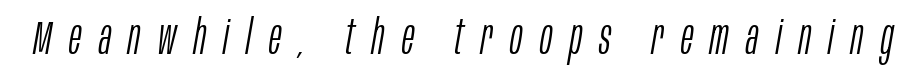
The image shows 47 px light, condensed type, italic (leaning right); set unusually wide letter spacing (+0.37 em), not underlined; low stroke contrast and a large x-height.
